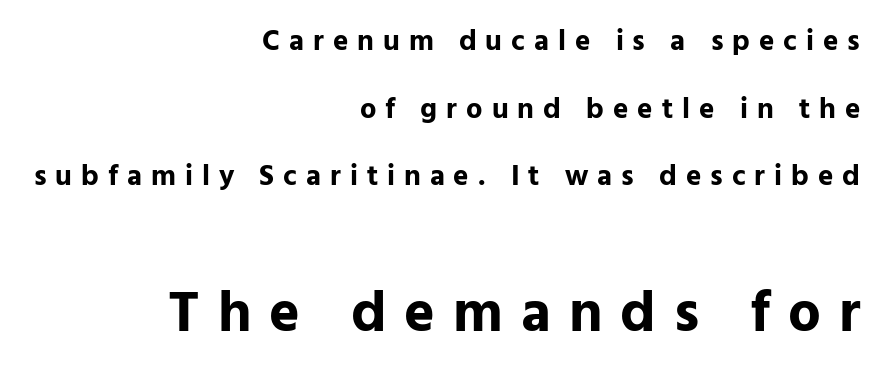
Words appear elongated and porous because spacing is wide. You get the small type first, then a jump to larger type. The text block is weighted toward the right margin, trailing off unevenly leftward. Rule under the text: the space is simply empty. In terms of letterform style, serifs are entirely absent.
